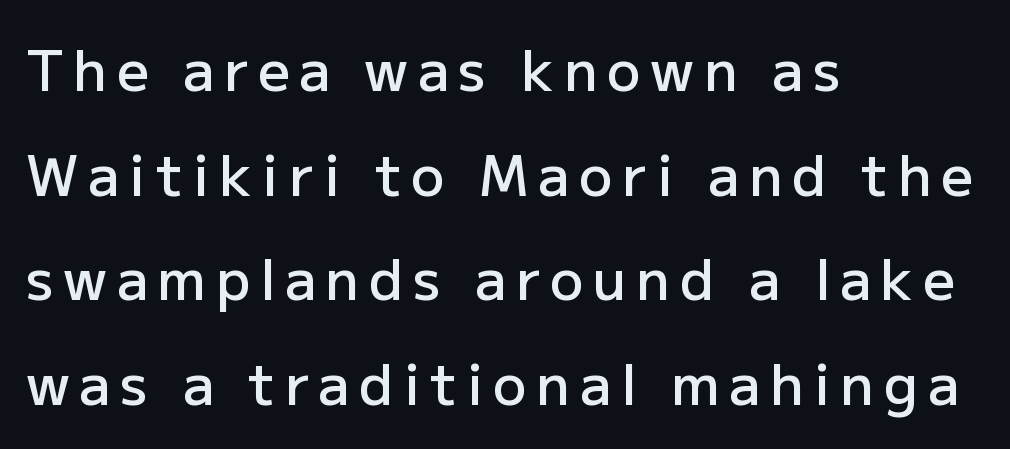
Q: Is the text bold? A: Semi-bold.
Q: Is the text italic (slanted)? A: No, it is upright.
Q: Is the typeface a serif or a sans-serif typeface? A: Sans-serif.
Q: Is the text underlined? A: No.
Q: How is the paragraph aligned? A: Left-aligned.
Q: Width (condensed, normal, or wide)? A: Normal.
Q: Stroke contrast? A: Low.
Q: x-height? A: Medium.
Q: Monospaced? A: No.
